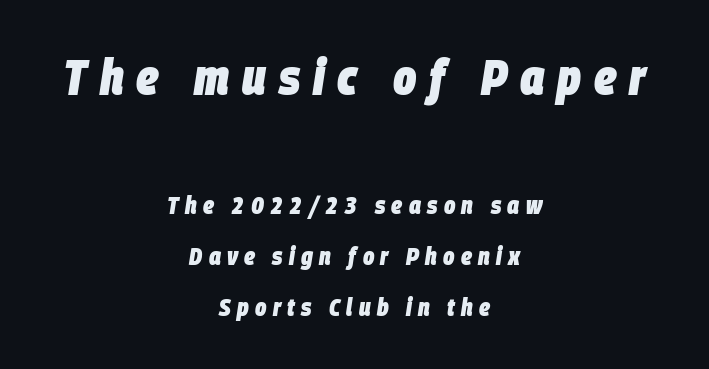
{"italic": "yes", "lean": "right", "slant_degrees": 9, "bold": "yes", "weight": "heavy", "width": "condensed", "stroke_contrast": "low", "x_height": "large", "monospaced": "no", "underline": "no", "align": "center", "line_spacing": "loose", "line_spacing_ratio": 2.12, "letter_spacing": "wide", "letter_spacing_em": 0.26, "larger_block": "first", "size_ratio": 2.04, "glyph_px": 49}
